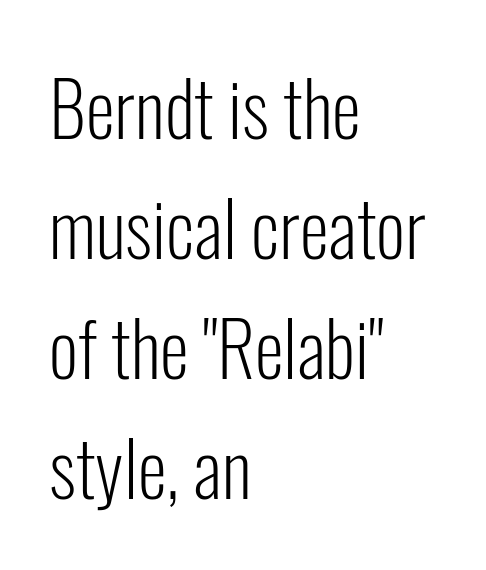
{"serif": "no", "italic": "no", "bold": "no", "weight": "light", "width": "condensed", "stroke_contrast": "low", "x_height": "medium", "monospaced": "no", "underline": "no", "align": "left", "line_spacing": "normal", "line_spacing_ratio": 1.6, "letter_spacing": "normal", "letter_spacing_em": 0.0, "glyph_px": 75}
